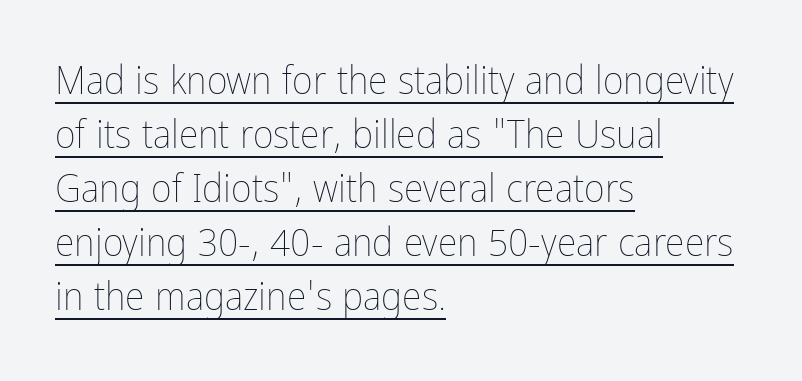
{"italic": "no", "bold": "no", "weight": "thin", "width": "condensed", "stroke_contrast": "low", "x_height": "medium", "monospaced": "no", "underline": "yes", "align": "left", "line_spacing": "normal", "line_spacing_ratio": 1.35, "letter_spacing": "normal", "letter_spacing_em": 0.0, "glyph_px": 40}
